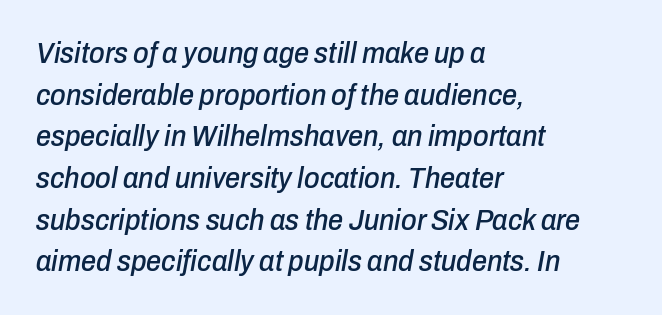
Q: Is the text italic (slanted)? A: Yes, it leans right by about 10 degrees.
Q: Is the text underlined? A: No.
Q: How is the paragraph aligned? A: Left-aligned.
Q: Is the spacing between letters normal or unusually wide? A: Normal.
Q: Is the spacing between lines tight, normal or loose? A: Normal.
Q: Width (condensed, normal, or wide)? A: Condensed.
Q: Stroke contrast? A: Low.
Q: x-height? A: Medium.
Q: Monospaced? A: No.
